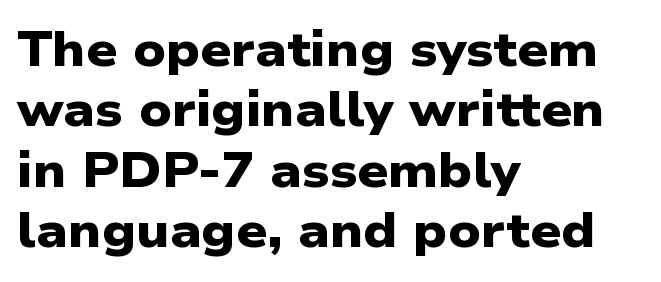
{"serif": "no", "bold": "yes", "weight": "heavy", "width": "wide", "stroke_contrast": "low", "x_height": "medium", "monospaced": "no", "underline": "no", "align": "left", "line_spacing": "normal", "line_spacing_ratio": 1.26, "letter_spacing": "normal", "letter_spacing_em": 0.0, "glyph_px": 48}
